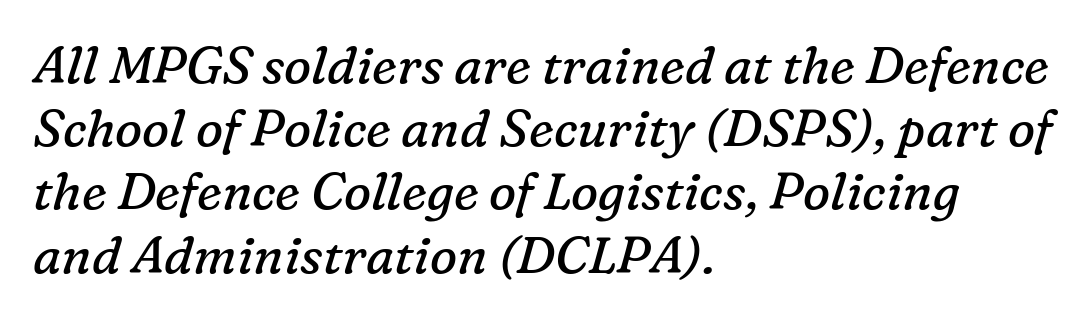
{"serif": "yes", "italic": "yes", "lean": "right", "slant_degrees": 16, "bold": "no", "weight": "regular", "width": "normal", "stroke_contrast": "low", "x_height": "medium", "monospaced": "no", "underline": "no", "align": "left", "line_spacing_ratio": 1.24, "letter_spacing": "normal", "letter_spacing_em": 0.0, "glyph_px": 51}
